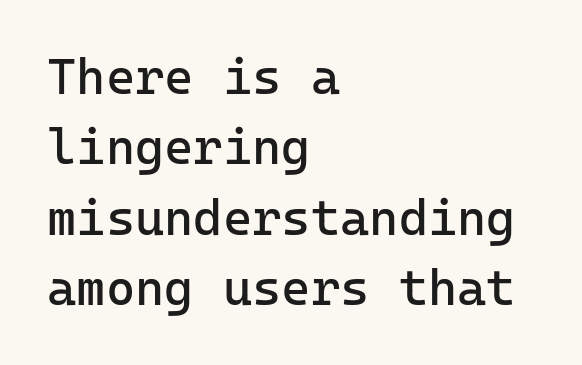
{"serif": "no", "italic": "no", "bold": "no", "weight": "regular", "width": "normal", "stroke_contrast": "low", "x_height": "medium", "monospaced": "yes", "underline": "no", "align": "left", "line_spacing": "normal", "line_spacing_ratio": 1.41, "letter_spacing": "normal", "letter_spacing_em": 0.0, "glyph_px": 50}
